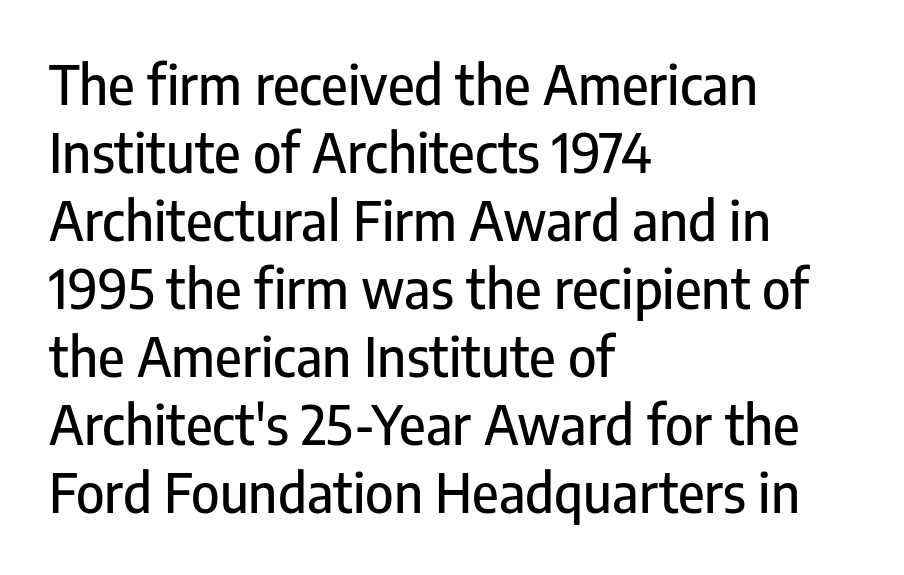
{"serif": "no", "italic": "no", "width": "condensed", "stroke_contrast": "low", "x_height": "medium", "monospaced": "no", "underline": "no", "align": "left", "line_spacing": "normal", "line_spacing_ratio": 1.26, "letter_spacing": "normal", "letter_spacing_em": 0.0, "glyph_px": 54}
